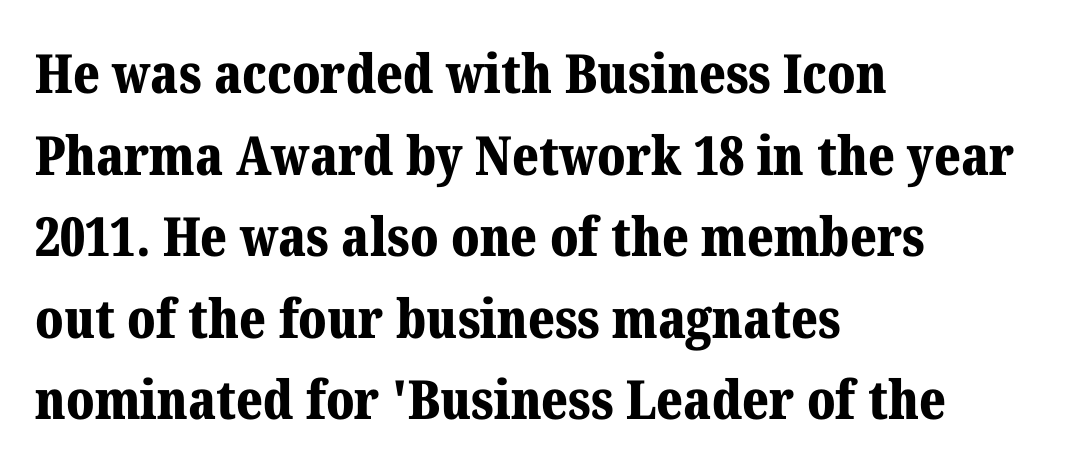
{"serif": "yes", "italic": "no", "bold": "yes", "weight": "bold", "width": "normal", "stroke_contrast": "medium", "x_height": "medium", "monospaced": "no", "underline": "no", "align": "left", "line_spacing": "normal", "line_spacing_ratio": 1.51, "letter_spacing": "normal", "letter_spacing_em": 0.0, "glyph_px": 54}
